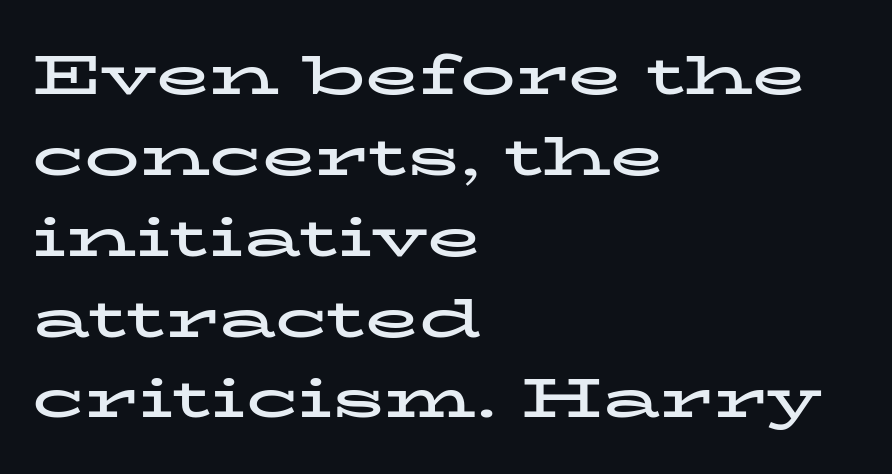
Looks like regular typesetting: each glyph gets only the width it needs. Short and long lines alike share a common starting point at left. A typesetter would label this face a serif. Is there any slant? The stems are plumb.
